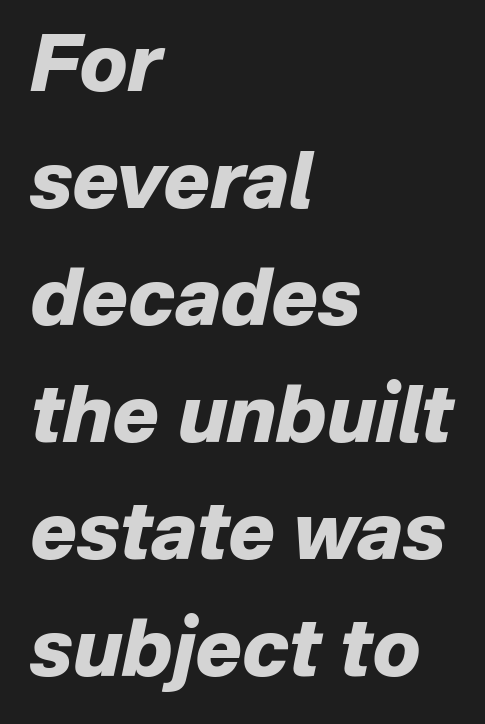
{"italic": "yes", "lean": "right", "slant_degrees": 12, "bold": "yes", "weight": "heavy", "width": "normal", "stroke_contrast": "low", "x_height": "medium", "monospaced": "no", "underline": "no", "align": "left", "line_spacing": "normal", "line_spacing_ratio": 1.5, "letter_spacing": "normal", "letter_spacing_em": 0.0, "glyph_px": 78}
